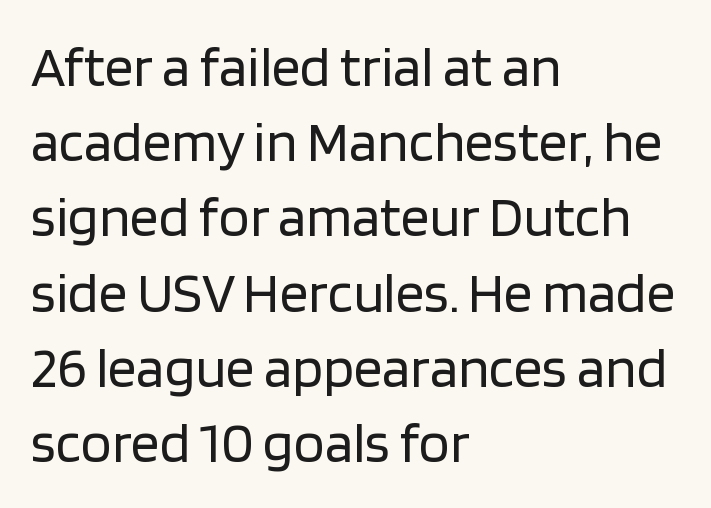
Q: Is the text bold? A: No.
Q: Is the text italic (slanted)? A: No, it is upright.
Q: Is the typeface a serif or a sans-serif typeface? A: Sans-serif.
Q: Is the text underlined? A: No.
Q: How is the paragraph aligned? A: Left-aligned.
Q: Is the spacing between letters normal or unusually wide? A: Normal.
Q: Is the spacing between lines tight, normal or loose? A: Normal.
Q: Width (condensed, normal, or wide)? A: Normal.
Q: Stroke contrast? A: Low.
Q: x-height? A: Large.
Q: Monospaced? A: No.
